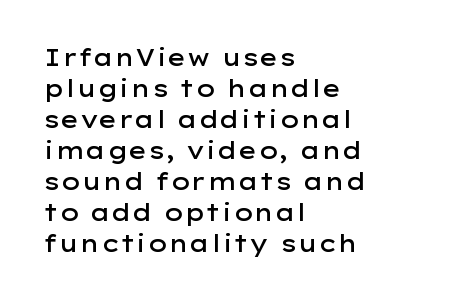
{"italic": "no", "bold": "semi", "underline": "no", "align": "left", "line_spacing": "normal", "line_spacing_ratio": 1.35, "letter_spacing": "normal", "letter_spacing_em": 0.0, "glyph_px": 23}
